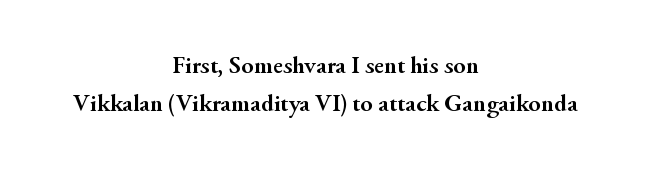
{"italic": "no", "bold": "yes", "underline": "no", "align": "center", "line_spacing": "normal", "line_spacing_ratio": 1.52, "letter_spacing": "normal", "letter_spacing_em": 0.0, "glyph_px": 25}
